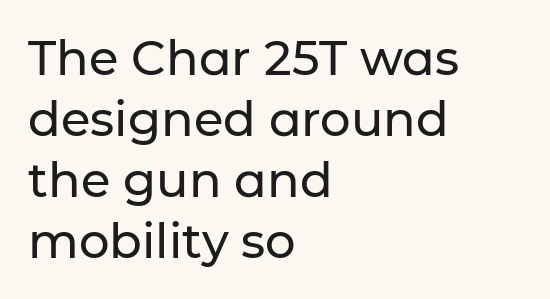
{"serif": "no", "italic": "no", "width": "normal", "stroke_contrast": "low", "x_height": "medium", "monospaced": "no", "underline": "no", "align": "left", "line_spacing": "normal", "line_spacing_ratio": 1.27, "letter_spacing": "normal", "letter_spacing_em": 0.0, "glyph_px": 48}
